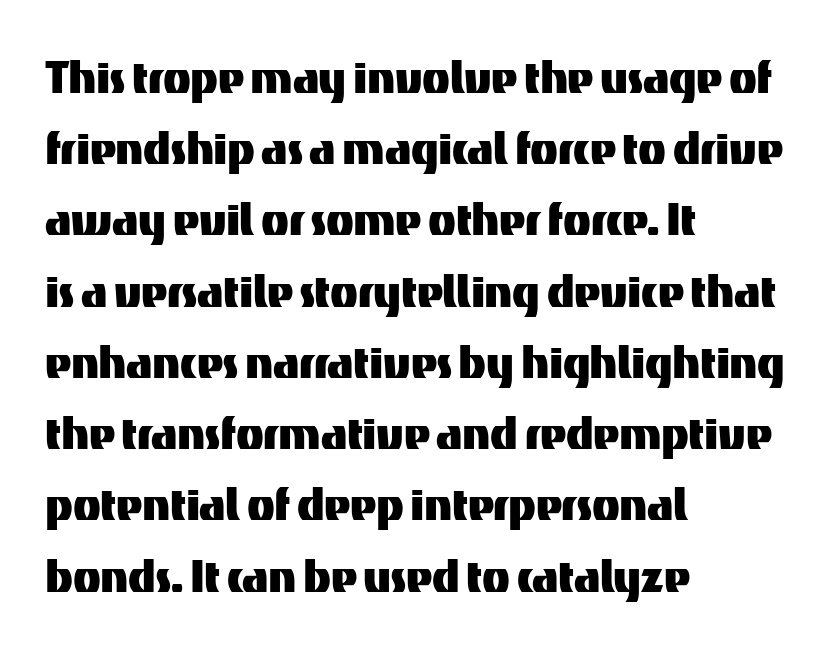
Q: Is the text italic (slanted)? A: No, it is upright.
Q: Is the typeface a serif or a sans-serif typeface? A: Sans-serif.
Q: Is the text underlined? A: No.
Q: How is the paragraph aligned? A: Left-aligned.
Q: Is the spacing between letters normal or unusually wide? A: Normal.
Q: Is the spacing between lines tight, normal or loose? A: Normal.
Q: Width (condensed, normal, or wide)? A: Normal.
Q: Stroke contrast? A: Medium.
Q: x-height? A: Medium.
Q: Monospaced? A: No.
